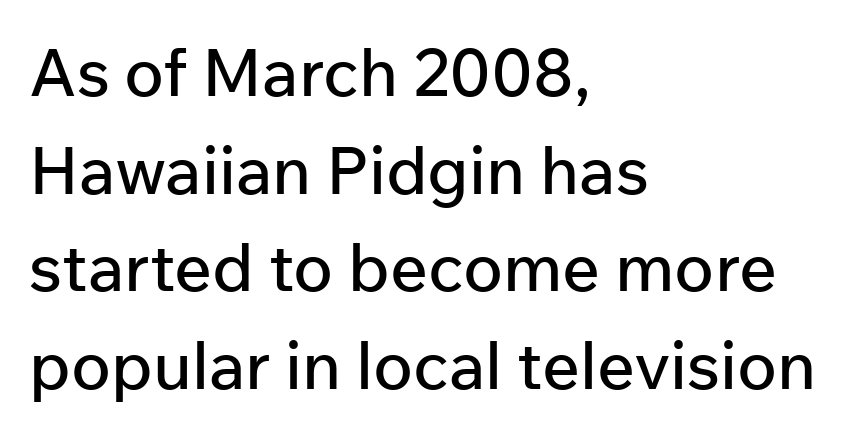
The image shows 66 px sans-serif type, upright; set left-aligned, normal line spacing (1.48x), normal letter spacing, not underlined; low stroke contrast and a medium x-height.
